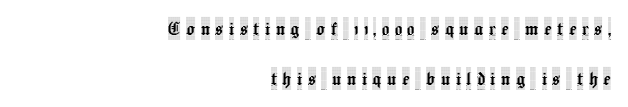
In terms of posture, this sample is upright. Does the leading feel generous? Absolutely, it's lavish. The gap between lines stays unmarked. Leftover space on each line is placed entirely before the opening word.
